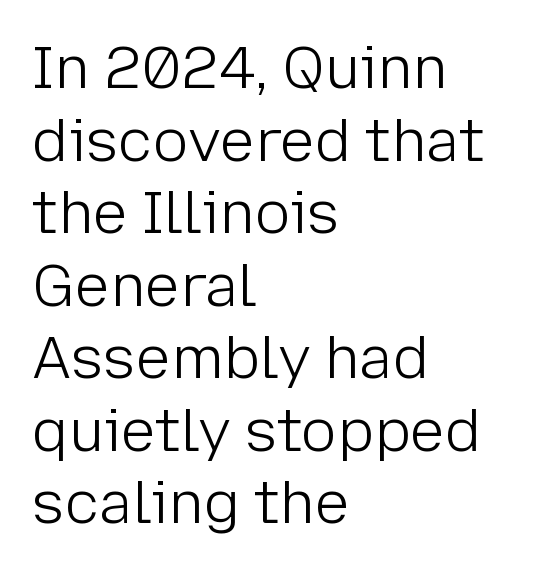
The image shows 59 px light sans-serif type, upright; set left-aligned, line spacing 1.23x, normal letter spacing, not underlined; low stroke contrast and a medium x-height.
